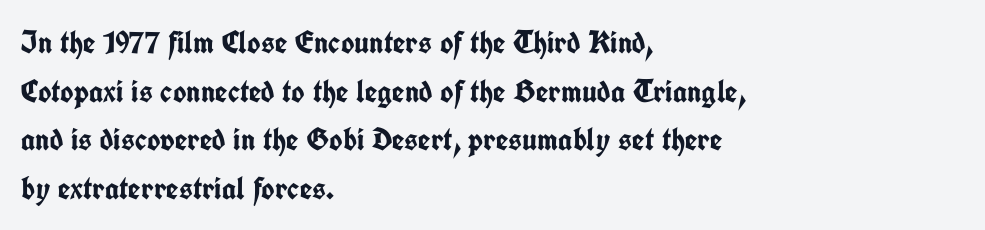
Q: Is the text bold? A: Yes.
Q: Is the text italic (slanted)? A: No, it is upright.
Q: Is the typeface a serif or a sans-serif typeface? A: Sans-serif.
Q: Is the text underlined? A: No.
Q: How is the paragraph aligned? A: Left-aligned.
Q: Is the spacing between letters normal or unusually wide? A: Normal.
Q: Is the spacing between lines tight, normal or loose? A: Normal.
Q: Width (condensed, normal, or wide)? A: Condensed.
Q: Stroke contrast? A: Low.
Q: x-height? A: Medium.
Q: Monospaced? A: No.
